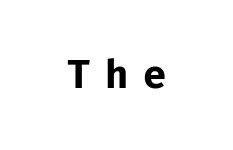
Q: Is the text bold? A: Yes.
Q: Is the text italic (slanted)? A: No, it is upright.
Q: Is the typeface a serif or a sans-serif typeface? A: Sans-serif.
Q: Is the text underlined? A: No.
Q: Is the spacing between letters normal or unusually wide? A: Unusually wide.
Q: Width (condensed, normal, or wide)? A: Normal.
Q: Stroke contrast? A: Low.
Q: x-height? A: Medium.
Q: Monospaced? A: Yes.
